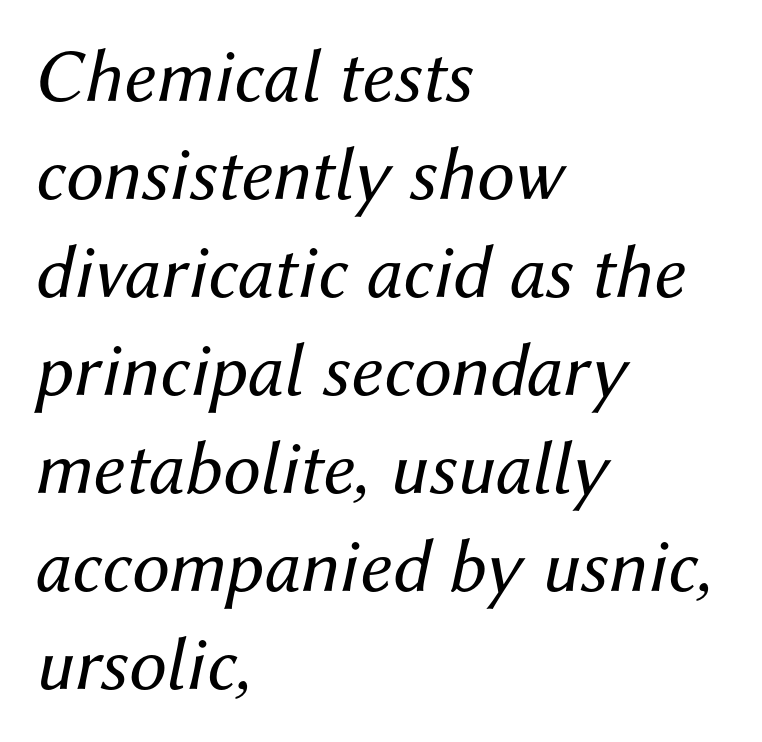
The image shows 76 px regular-weight type, italic (leaning right); set left-aligned, normal line spacing (1.29x), normal letter spacing, not underlined; medium stroke contrast and a medium x-height.
